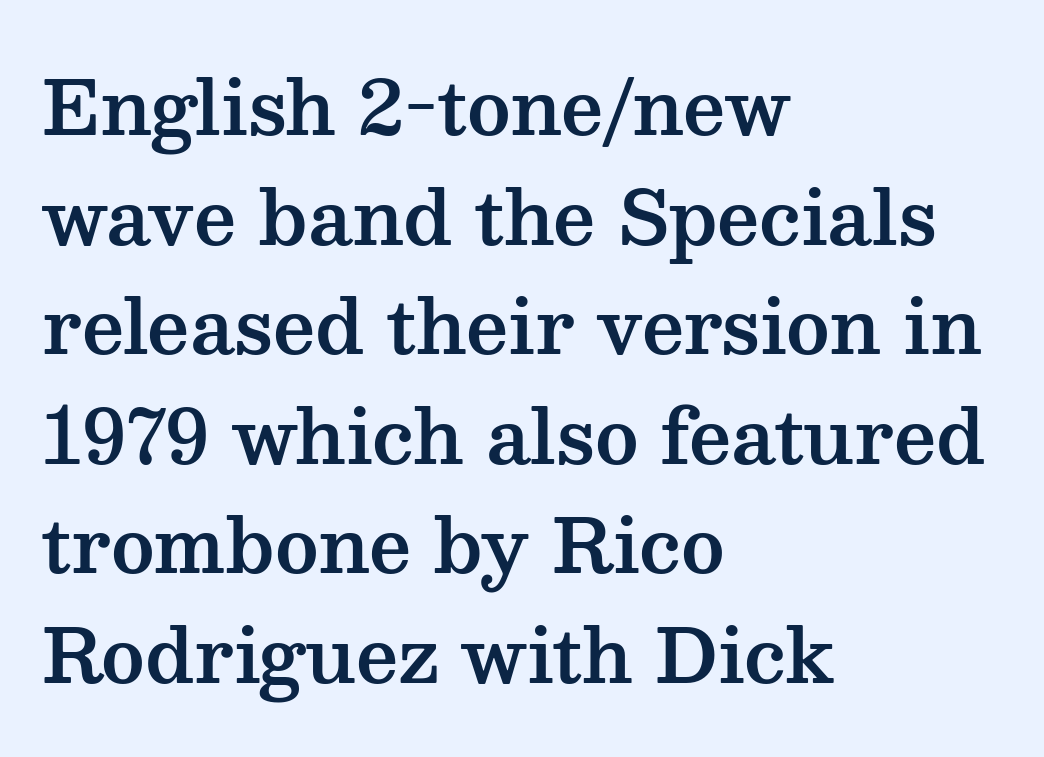
Q: Is the text italic (slanted)? A: No, it is upright.
Q: Is the typeface a serif or a sans-serif typeface? A: Serif.
Q: Is the text underlined? A: No.
Q: How is the paragraph aligned? A: Left-aligned.
Q: Is the spacing between letters normal or unusually wide? A: Normal.
Q: Is the spacing between lines tight, normal or loose? A: Normal.
Q: Width (condensed, normal, or wide)? A: Wide.
Q: Stroke contrast? A: Medium.
Q: x-height? A: Medium.
Q: Monospaced? A: No.
